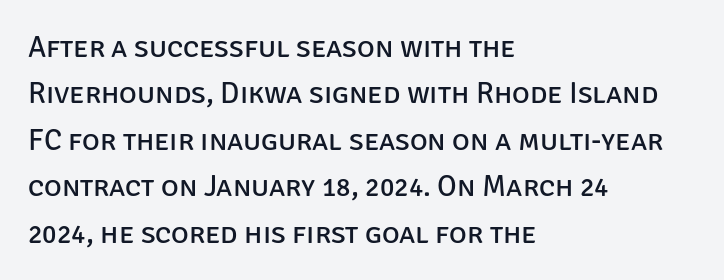
Q: Is the text bold? A: No.
Q: Is the text italic (slanted)? A: No, it is upright.
Q: Is the typeface a serif or a sans-serif typeface? A: Sans-serif.
Q: Is the text underlined? A: No.
Q: How is the paragraph aligned? A: Left-aligned.
Q: Is the spacing between letters normal or unusually wide? A: Normal.
Q: Is the spacing between lines tight, normal or loose? A: Normal.
Q: Width (condensed, normal, or wide)? A: Normal.
Q: Stroke contrast? A: Low.
Q: x-height? A: Large.
Q: Monospaced? A: No.
